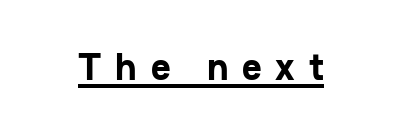
Q: Is the text bold? A: Yes.
Q: Is the text italic (slanted)? A: No, it is upright.
Q: Is the typeface a serif or a sans-serif typeface? A: Sans-serif.
Q: Is the text underlined? A: Yes.
Q: Is the spacing between letters normal or unusually wide? A: Unusually wide.
Q: Width (condensed, normal, or wide)? A: Normal.
Q: Stroke contrast? A: Low.
Q: x-height? A: Medium.
Q: Monospaced? A: No.
